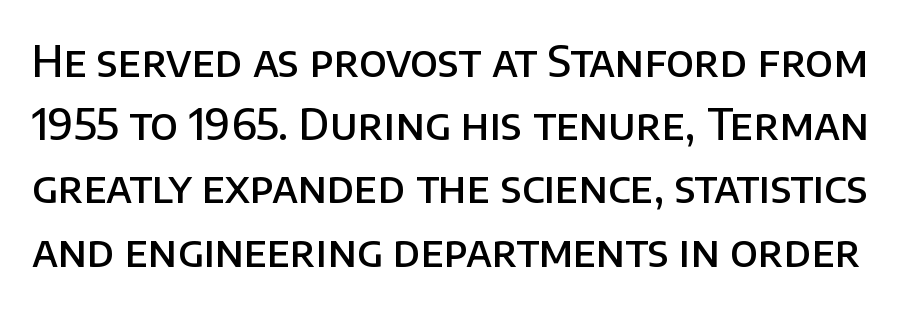
The image shows 43 px semibold sans-serif type, upright; set normal line spacing (1.47x), normal letter spacing, not underlined; low stroke contrast and a large x-height.
